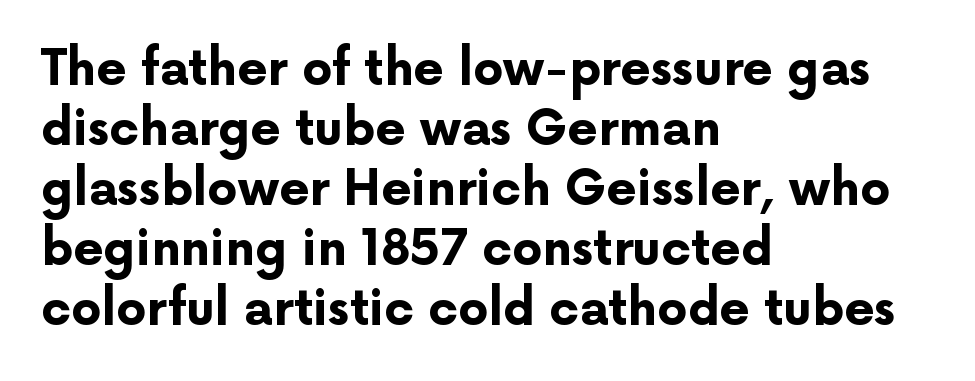
{"serif": "no", "italic": "no", "bold": "yes", "weight": "bold", "width": "normal", "stroke_contrast": "low", "x_height": "medium", "monospaced": "no", "underline": "no", "align": "left", "line_spacing": "normal", "line_spacing_ratio": 1.25, "letter_spacing": "normal", "letter_spacing_em": 0.0, "glyph_px": 48}
